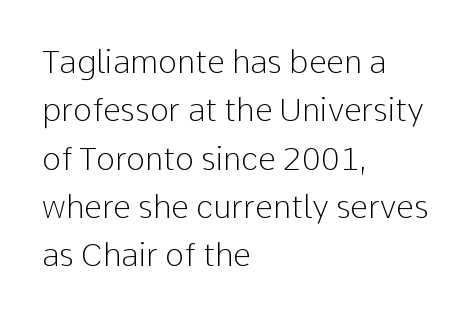
Caption: standard tracking, unaltered. When letters stand straight like this, we call the style roman or upright. The lines sit at an ordinary, default distance from one another. The glyphs in this specimen are sans serif. Check the space under the baseline: it is left empty.
